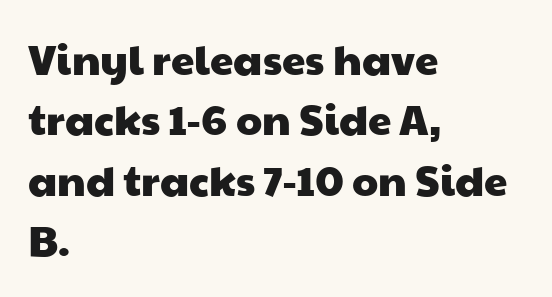
Words appear dense and cohesive because spacing is normal. To sum up the face: it is a sans, with no serifs. Leftover space on each line is placed entirely after the last word. One glance says typical: line gaps are just what's usual. The face used here is proportionally spaced, like ordinary book or web type.
